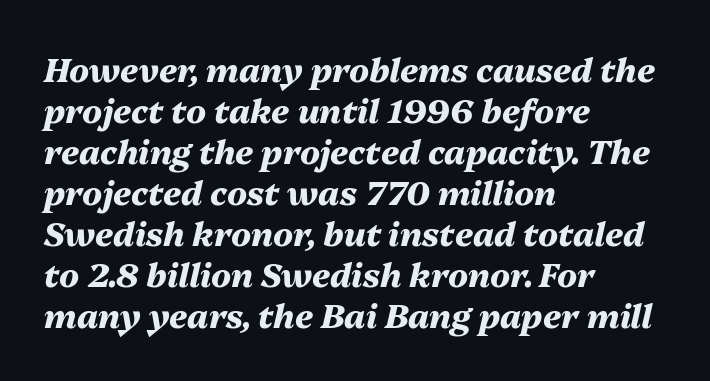
This sample has the flowing, uneven cadence of proportional lettering. Yep, that's italic — everything's leaning. These lines are set flush left with a ragged right edge. You'd pick this weight for a headline — it's a proper bold. Decoration check: the copy has no underline. These lines keep a tight, regular rhythm from letter to letter.
